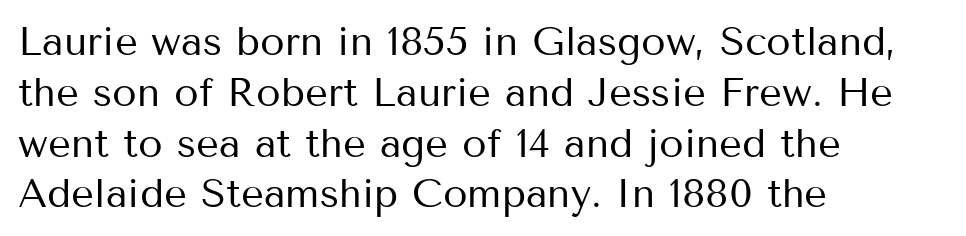
{"serif": "no", "italic": "no", "bold": "no", "weight": "regular", "width": "normal", "stroke_contrast": "medium", "x_height": "medium", "monospaced": "no", "underline": "no", "align": "left", "line_spacing": "normal", "line_spacing_ratio": 1.27, "letter_spacing": "normal", "letter_spacing_em": 0.0, "glyph_px": 40}
